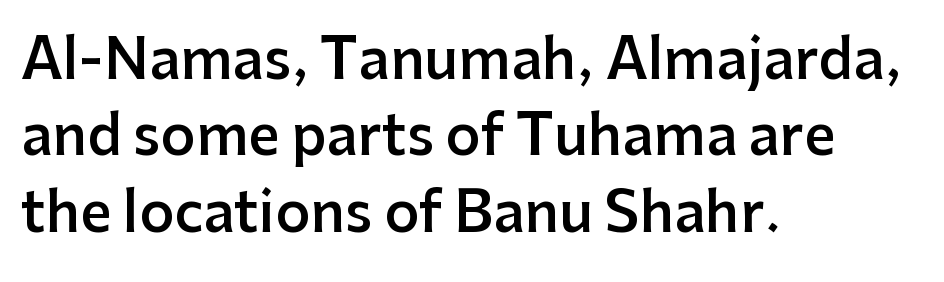
{"serif": "no", "italic": "no", "bold": "semi", "weight": "semibold", "width": "normal", "stroke_contrast": "low", "x_height": "medium", "monospaced": "no", "underline": "no", "align": "left", "line_spacing": "normal", "line_spacing_ratio": 1.39, "letter_spacing": "normal", "letter_spacing_em": 0.0, "glyph_px": 55}
